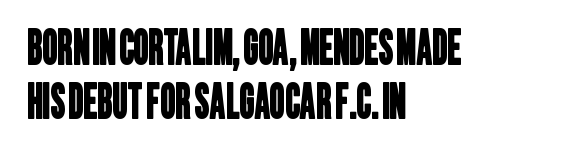
{"serif": "no", "width": "condensed", "stroke_contrast": "low", "x_height": "large", "monospaced": "no", "underline": "no", "align": "left", "line_spacing": "tight", "line_spacing_ratio": 1.14, "letter_spacing": "normal", "letter_spacing_em": 0.0, "glyph_px": 47}
